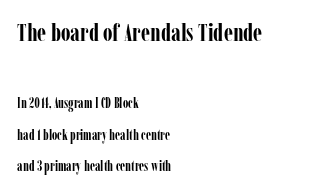
The image shows 25 px bold type, upright; set left-aligned, loose line spacing (2.27x), normal letter spacing, not underlined; the first (top) block is 1.79x larger.
